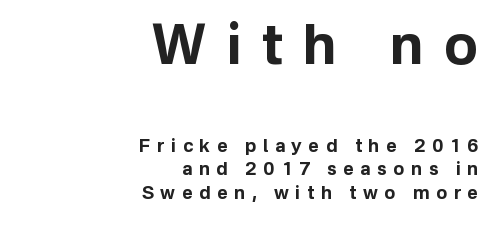
Characters follow at a spacing far wider than the type designer built in. A dark, heavy texture on the line: the type is bold. The lettering stays uniformly vertical, giving the passage a roman look. Between these two stacked blocks, the higher one wins on size. The passage shown stacks its lines at a standard gap. Regarding serifs, this sample does without them.
